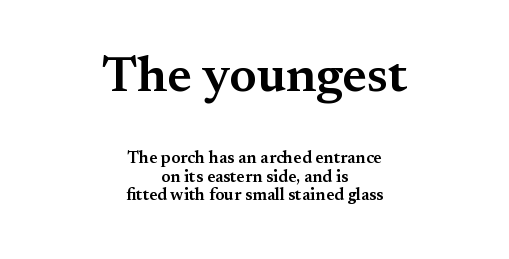
Q: Is the text bold? A: Semi-bold.
Q: Is the text italic (slanted)? A: No, it is upright.
Q: Is the typeface a serif or a sans-serif typeface? A: Serif.
Q: Is the text underlined? A: No.
Q: How is the paragraph aligned? A: Centered.
Q: Is the spacing between letters normal or unusually wide? A: Normal.
Q: Is the spacing between lines tight, normal or loose? A: Tight.
Q: Which block of text is set in a larger size, the first (top) or the second (bottom)? A: The first (top) one.
Q: Width (condensed, normal, or wide)? A: Normal.
Q: Stroke contrast? A: Medium.
Q: x-height? A: Small.
Q: Monospaced? A: No.
